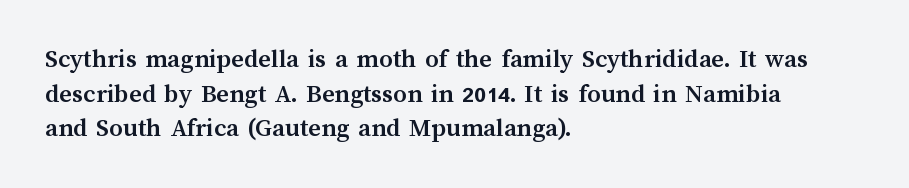
Compared with typical body copy, the letter spacing here is the same. The setting favours the left margin, as ordinary paragraphs usually do. Heft: maximum for text — a bold. Beneath every word, the page is bare. Successive baselines arrive at the customary interval. These lines were composed using upright roman letters.
